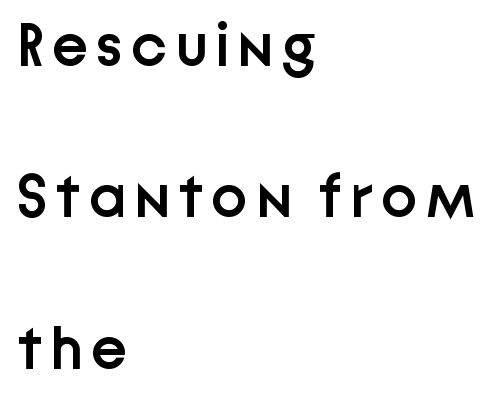
You could not count columns in this text — the font is proportionally spaced. Whoever set this chose breathing room over compactness in the vertical rhythm. The text block is weighted toward the left margin, trailing off unevenly rightward. This rendering features lettering with no underline. The characters look somewhat weighty, a semibold short of true bold. Notice how the stems are strictly vertical — no italics here.
